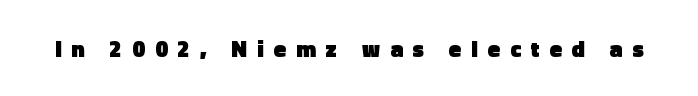
The image shows 23 px bold type, upright; set unusually wide letter spacing (+0.43 em), not underlined.
